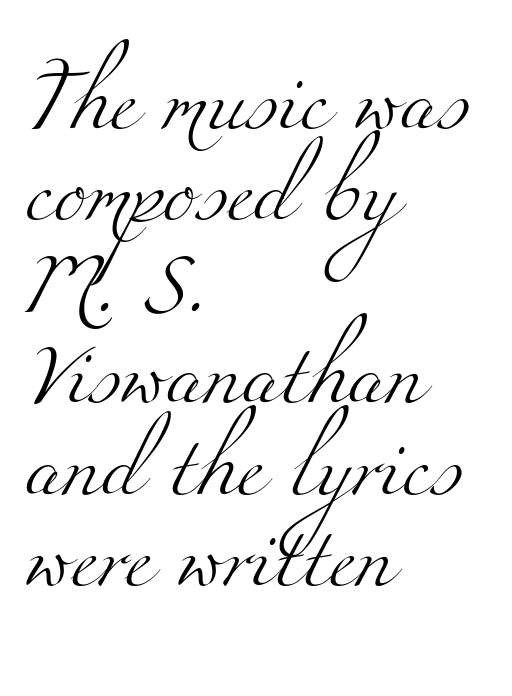
The image shows 61 px light, wide type; set left-aligned, normal line spacing (1.5x), normal letter spacing, not underlined; medium stroke contrast and a small x-height.
